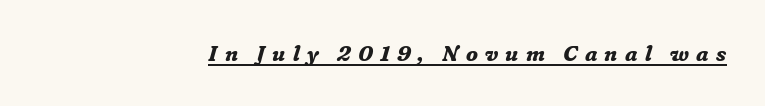
{"italic": "yes", "lean": "right", "slant_degrees": 16, "bold": "yes", "underline": "yes", "letter_spacing": "wide", "letter_spacing_em": 0.33, "glyph_px": 22}
